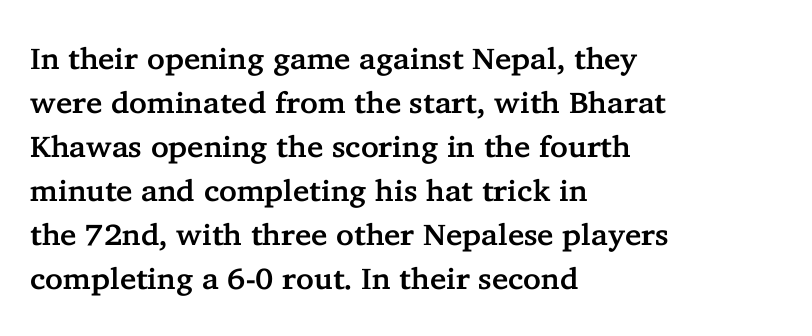
The image shows 30 px serif type, upright; set left-aligned, normal line spacing (1.47x), normal letter spacing, not underlined; low stroke contrast and a medium x-height.
